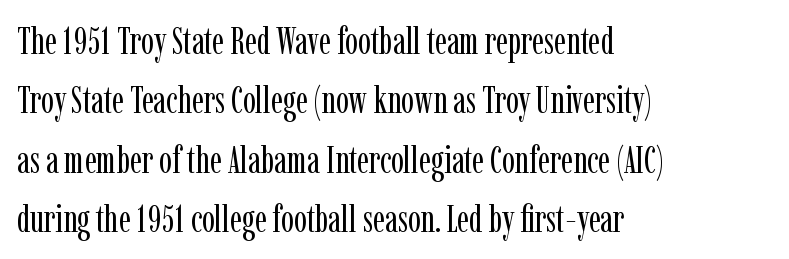
The image shows 38 px regular-weight, condensed serif type, upright; set left-aligned, normal line spacing (1.56x), normal letter spacing, not underlined; low stroke contrast and a medium x-height.
